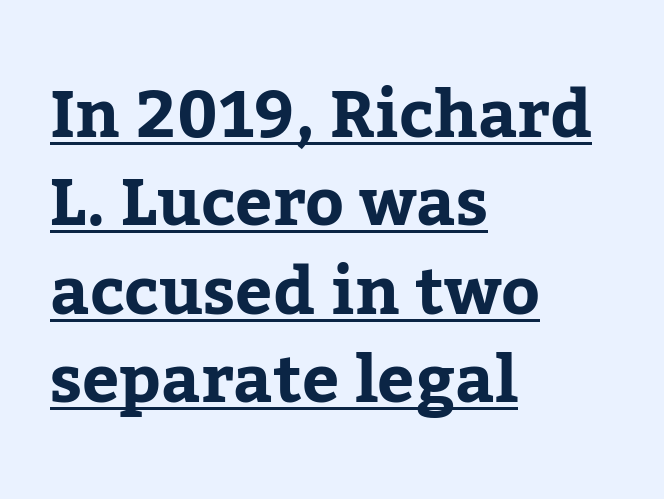
Q: Is the text bold? A: Yes.
Q: Is the text italic (slanted)? A: No, it is upright.
Q: Is the typeface a serif or a sans-serif typeface? A: Serif.
Q: Is the text underlined? A: Yes.
Q: How is the paragraph aligned? A: Left-aligned.
Q: Is the spacing between letters normal or unusually wide? A: Normal.
Q: Is the spacing between lines tight, normal or loose? A: Normal.
Q: Width (condensed, normal, or wide)? A: Normal.
Q: Stroke contrast? A: Low.
Q: x-height? A: Medium.
Q: Monospaced? A: No.
